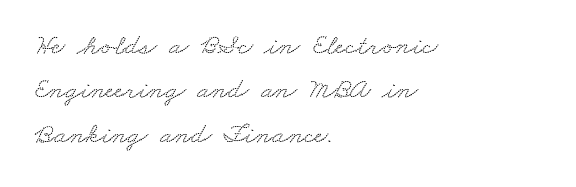
Nobody touched the tracking dial on this one. Varying glyph widths throughout — classic text-font behaviour. These lines are set flush left with a ragged right edge. The space directly below the letters is spotless.
